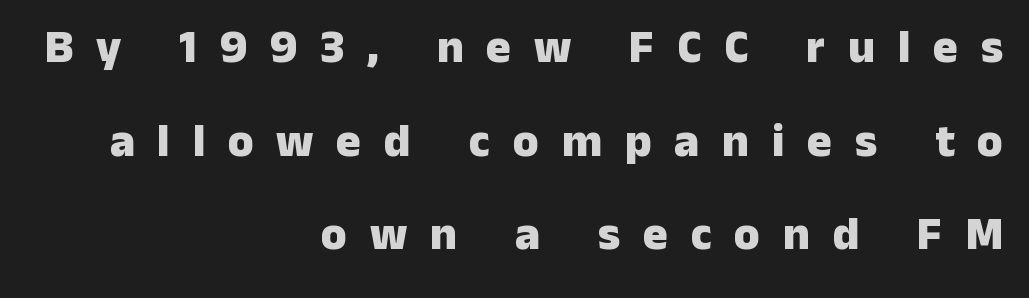
Q: Is the text bold? A: Yes.
Q: Is the text italic (slanted)? A: No, it is upright.
Q: Is the typeface a serif or a sans-serif typeface? A: Sans-serif.
Q: Is the text underlined? A: No.
Q: How is the paragraph aligned? A: Right-aligned.
Q: Is the spacing between letters normal or unusually wide? A: Unusually wide.
Q: Is the spacing between lines tight, normal or loose? A: Loose.
Q: Width (condensed, normal, or wide)? A: Normal.
Q: Stroke contrast? A: Low.
Q: x-height? A: Medium.
Q: Monospaced? A: No.
